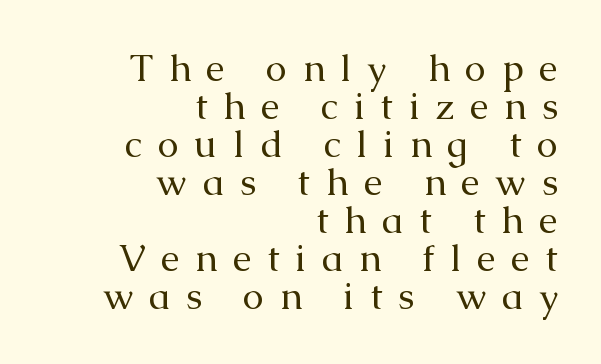
The image shows 38 px regular-weight serif type, upright; set right-aligned, tight line spacing (1.0x), unusually wide letter spacing (+0.41 em), not underlined; medium stroke contrast and a medium x-height.
